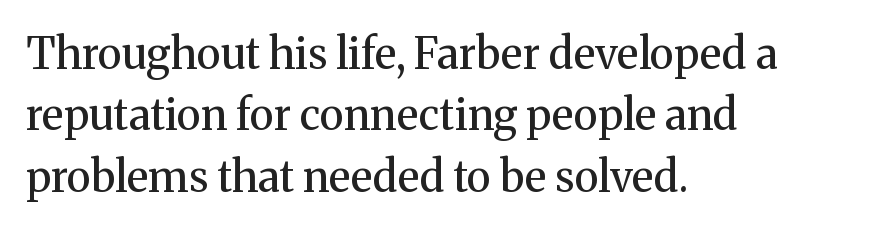
The image shows 43 px regular-weight serif type, upright; set left-aligned, normal line spacing (1.43x), normal letter spacing, not underlined; medium stroke contrast and a medium x-height.
